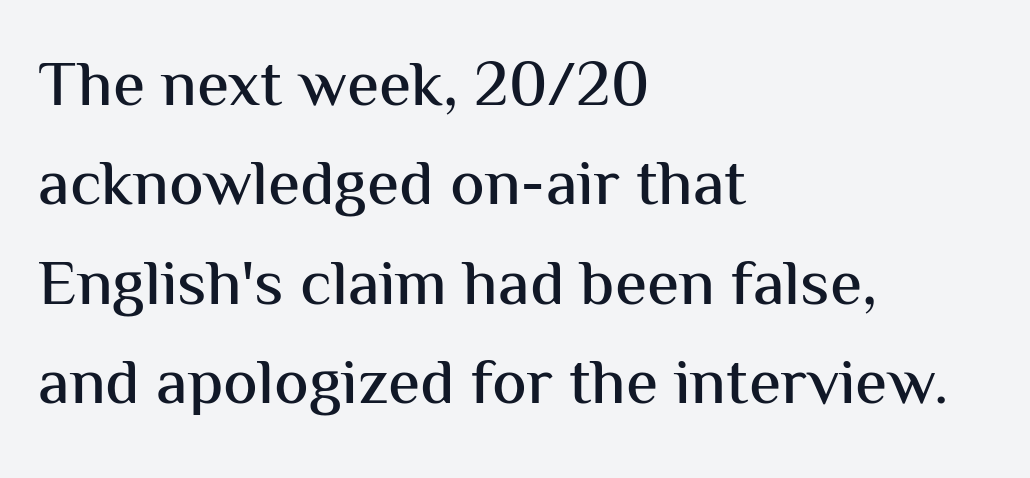
The image shows 65 px sans-serif type, upright; set left-aligned, normal line spacing (1.53x), normal letter spacing, not underlined; medium stroke contrast and a medium x-height.
